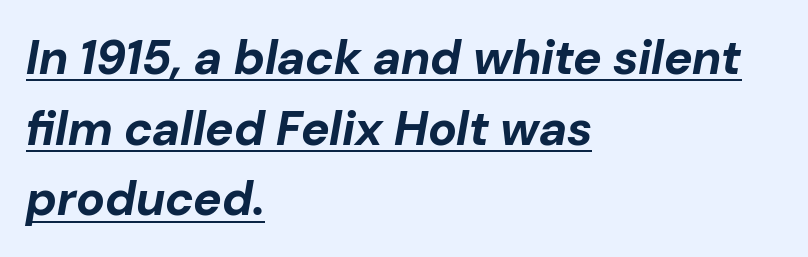
Would a proofreader flag this as italicized? Yes. The text block is weighted toward the left margin, trailing off unevenly rightward. The specimen includes a rule beneath the text block's lines. The rows are spaced the way most documents space them. Short note: letters normally spaced.
